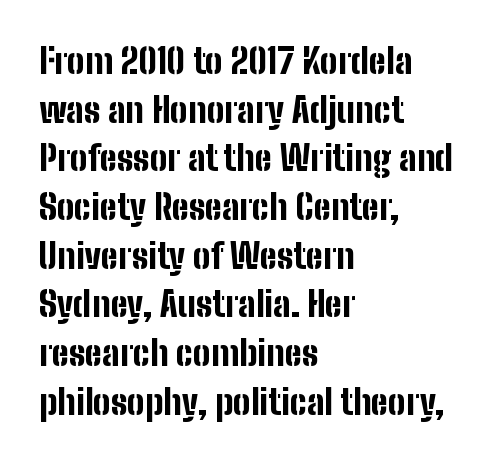
The image shows 35 px bold, condensed sans-serif type, upright; set left-aligned, normal line spacing (1.39x), normal letter spacing, not underlined; low stroke contrast and a medium x-height.
